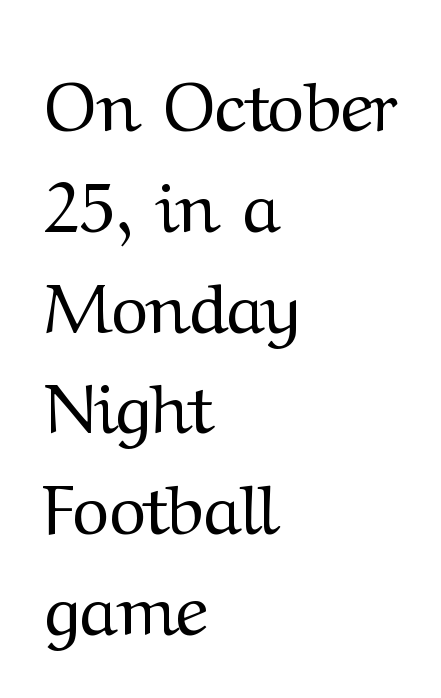
The passage shown is typed in a proportional face where columns would drift. Anything drawn beneath the words? Only blank space. Notice how the stems are strictly vertical — no italics here. The horizontal fit of the characters is conventional and even. A typesetter would label this face a serif. Think standard paragraph weight, or any step lighter than that.
